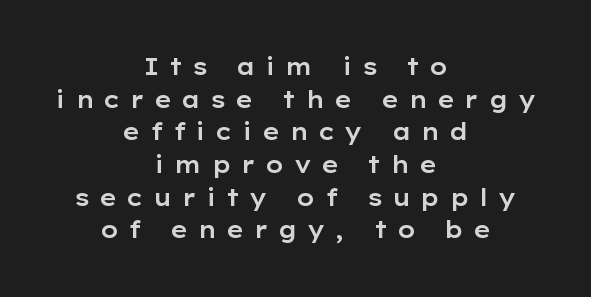
The glyphs are unaccompanied by any horizontal stroke below them. Vertical strokes here are truly vertical. Caption: multi-line text, centered on the measure. Look at the tracking — it's clearly loosened, letters drifting apart.
